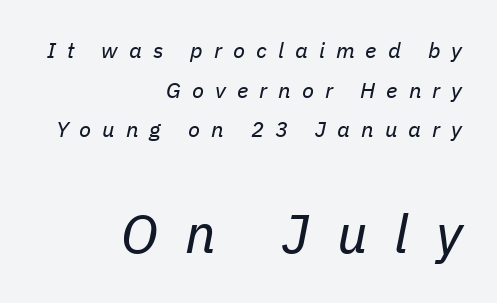
Q: Is the text bold? A: No.
Q: Is the text italic (slanted)? A: Yes, it leans right by about 11 degrees.
Q: Is the text underlined? A: No.
Q: How is the paragraph aligned? A: Right-aligned.
Q: Is the spacing between letters normal or unusually wide? A: Unusually wide.
Q: Which block of text is set in a larger size, the first (top) or the second (bottom)? A: The second (bottom) one.
Q: Width (condensed, normal, or wide)? A: Normal.
Q: Stroke contrast? A: Low.
Q: x-height? A: Medium.
Q: Monospaced? A: No.
